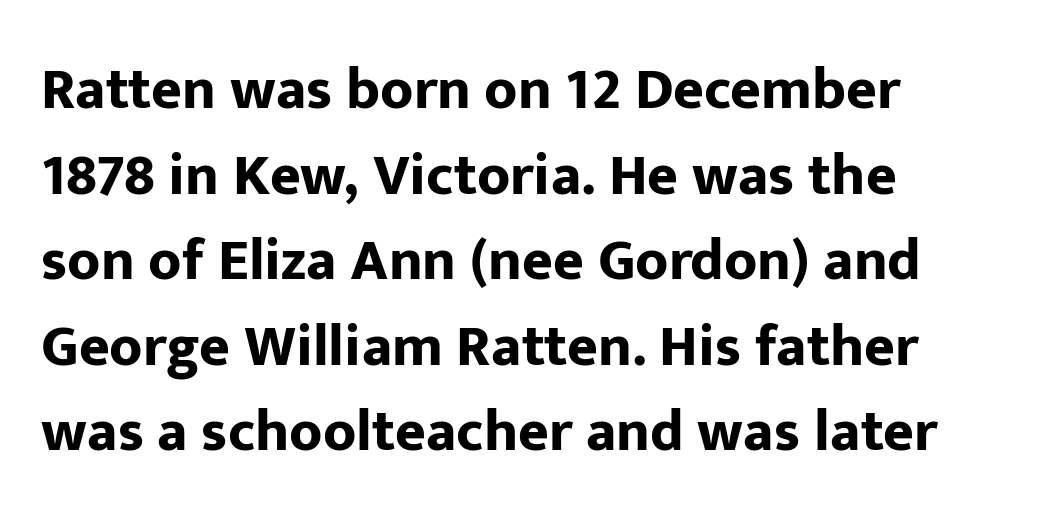
Quick note: interline space is typical. The zone under the glyphs is completely vacant. The typography opts for an upright posture over an oblique one. The characters look thick and weighty, a clear bold.
